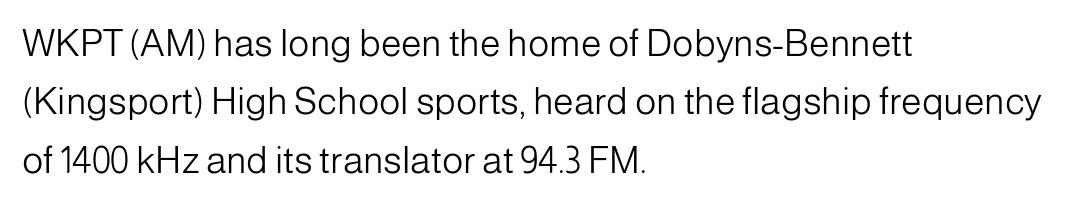
{"serif": "no", "italic": "no", "bold": "no", "weight": "light", "width": "normal", "stroke_contrast": "low", "x_height": "medium", "monospaced": "no", "underline": "no", "align": "left", "line_spacing": "normal", "line_spacing_ratio": 1.58, "letter_spacing": "normal", "letter_spacing_em": 0.0, "glyph_px": 37}
